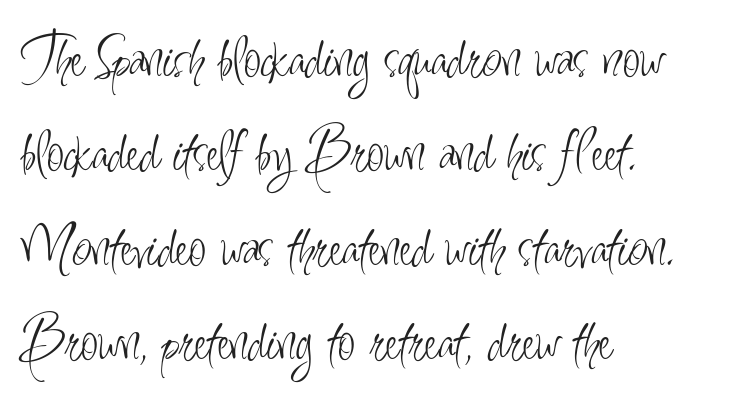
Q: Is the text bold? A: No.
Q: Is the typeface a serif or a sans-serif typeface? A: Sans-serif.
Q: Is the text underlined? A: No.
Q: How is the paragraph aligned? A: Left-aligned.
Q: Is the spacing between letters normal or unusually wide? A: Normal.
Q: Is the spacing between lines tight, normal or loose? A: Normal.
Q: Width (condensed, normal, or wide)? A: Condensed.
Q: Stroke contrast? A: Low.
Q: x-height? A: Small.
Q: Monospaced? A: No.
